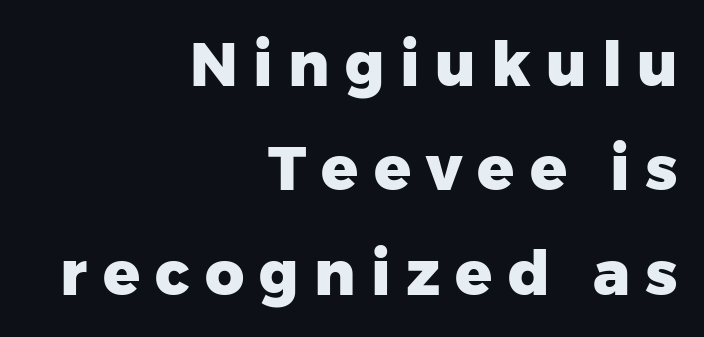
Thick stems and heavy bowls — unmistakably bold. No word sits above an underline. Do the characters align in a grid? No, the font is proportional. Characters remain perfectly vertical along every line. The rendering inserts visible extra space after every character. All the whitespace from short lines collects on the left.
